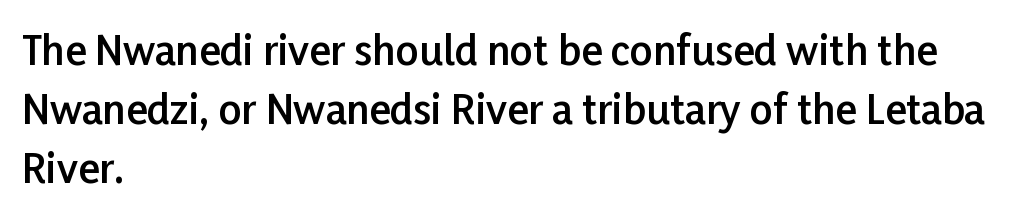
The image shows 40 px semibold sans-serif type, upright; set left-aligned, normal line spacing (1.47x), normal letter spacing, not underlined; low stroke contrast and a medium x-height.
